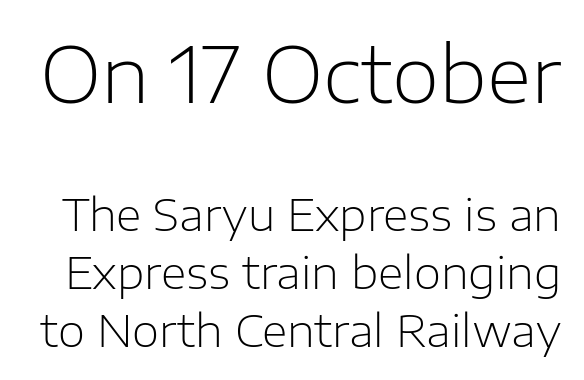
Each row of text sits above clean, open space. Look at the bottom of the vertical strokes: they stop flat, with no serifs. The space between consecutive lines is moderate. The first block has been scaled up relative to the second.
